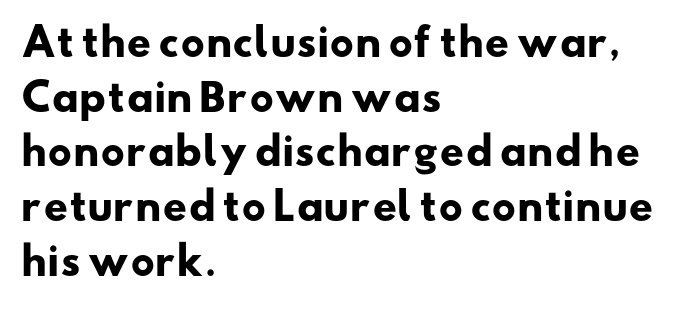
What's the leading like? Ordinary, nothing unusual. The font family rendered here belongs to the sans-serif group. The rendering uses a bold face; every stroke is thick and dark. The strip under each line holds only bare page.
